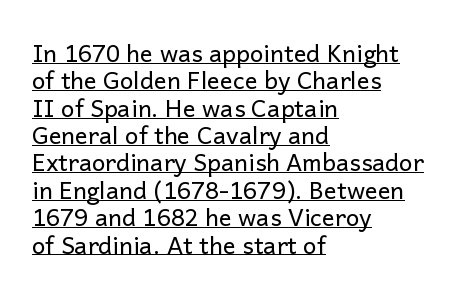
In CSS terms this would be text-align: left. The passage shown stacks its lines with hardly any gap. If you drew a line through each stem, it would be perfectly vertical. A light-to-regular cut is what we see here. Is the letter spacing exaggerated? No — it looks like the ordinary default. Glance below the letters and you will spot a drawn line.
